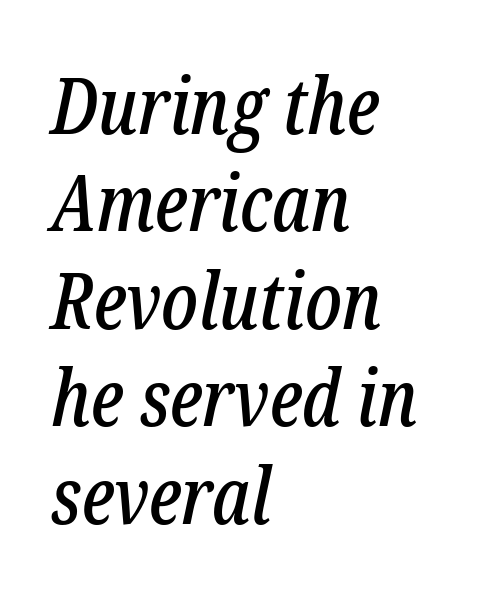
Compared with a centered layout, this one pins lines to the left instead. The gap between lines stays unmarked. Stroke terminals: seriffed. Here the designer chose a conventional face with non-uniform glyph widths. Is the type slanted? Yes — the strokes lean at a clear angle. The vertical gap from one line to the next is medium.
